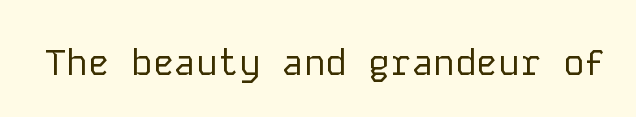
The image shows 36 px regular-weight sans-serif type, upright, monospaced; set normal letter spacing, not underlined; low stroke contrast and a medium x-height.
